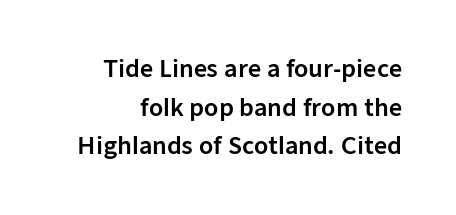
Q: Is the text italic (slanted)? A: No, it is upright.
Q: Is the text underlined? A: No.
Q: Is the spacing between letters normal or unusually wide? A: Normal.
Q: Is the spacing between lines tight, normal or loose? A: Normal.
